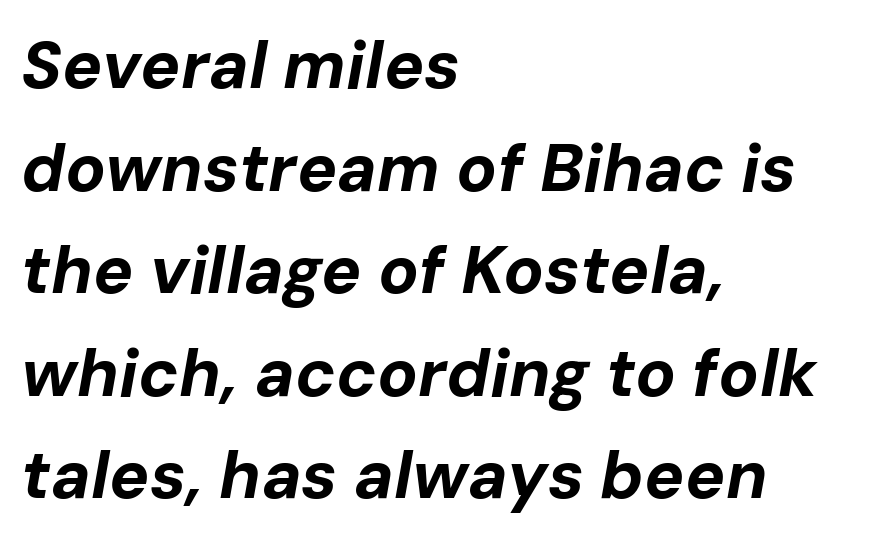
Q: Is the text bold? A: Yes.
Q: Is the text italic (slanted)? A: Yes, it leans right by about 10 degrees.
Q: Is the text underlined? A: No.
Q: How is the paragraph aligned? A: Left-aligned.
Q: Is the spacing between letters normal or unusually wide? A: Normal.
Q: Is the spacing between lines tight, normal or loose? A: Normal.
Q: Width (condensed, normal, or wide)? A: Normal.
Q: Stroke contrast? A: Low.
Q: x-height? A: Medium.
Q: Monospaced? A: No.
